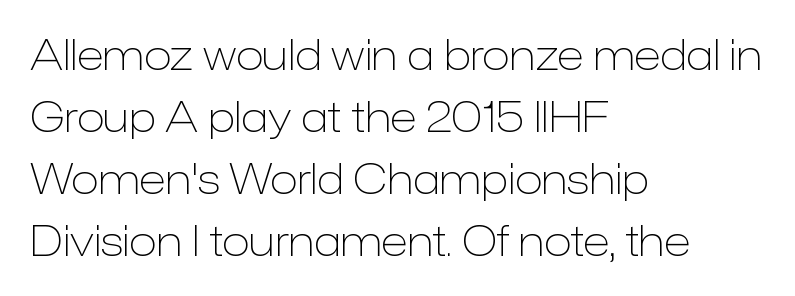
The image shows 41 px light sans-serif type, upright; set left-aligned, normal line spacing (1.51x), normal letter spacing, not underlined; low stroke contrast and a medium x-height.
